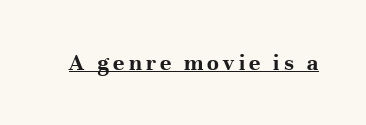
{"italic": "no", "bold": "yes", "underline": "yes", "glyph_px": 24}
